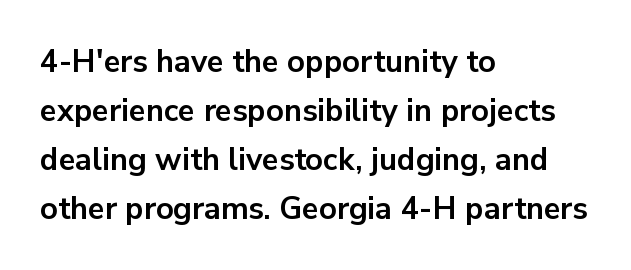
The image shows 31 px bold sans-serif type, upright; set left-aligned, normal line spacing (1.58x), normal letter spacing, not underlined; low stroke contrast and a medium x-height.
